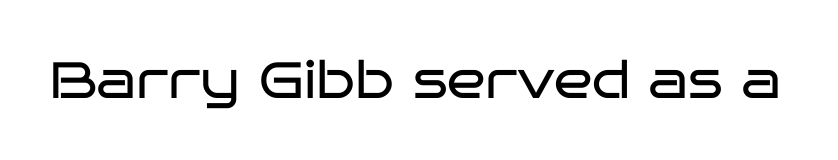
The image shows 51 px regular-weight, wide sans-serif type, upright; set normal letter spacing, not underlined; low stroke contrast and a large x-height.
